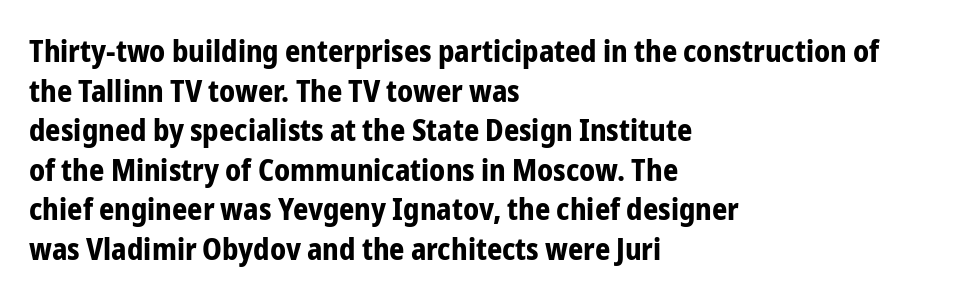
The rendering uses a moderate line-height, typical for paragraphs. Casual observation: everything's shoved over to the left. Descenders are the only things crossing below the line. The specimen reads as upright at a glance. Regarding serifs, this sample does without them. Nobody touched the tracking dial on this one.
